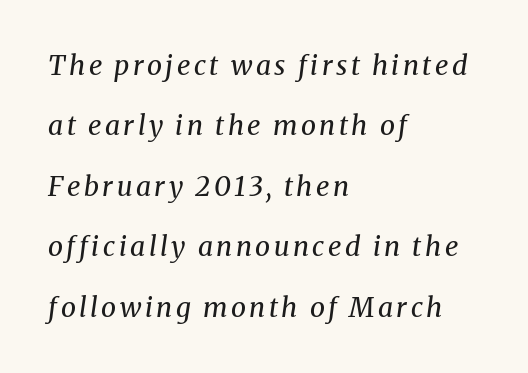
The string is rendered with underlining switched off. A quiet, ordinary-to-light weight characterises the typeface. Vertically, the passage feels expansive, rows floating well apart. This sample is left-justified, so line endings fall wherever the words run out.
